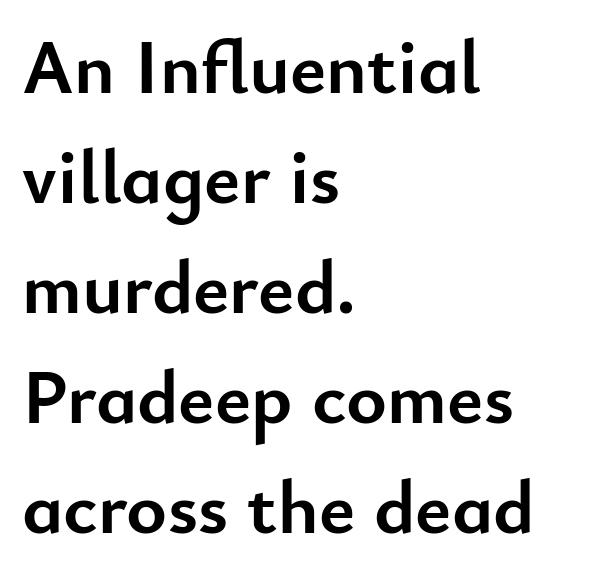
{"serif": "no", "italic": "no", "bold": "yes", "weight": "semibold", "width": "normal", "stroke_contrast": "low", "x_height": "small", "monospaced": "no", "underline": "no", "align": "left", "line_spacing": "normal", "line_spacing_ratio": 1.43, "letter_spacing": "normal", "letter_spacing_em": 0.0, "glyph_px": 77}
